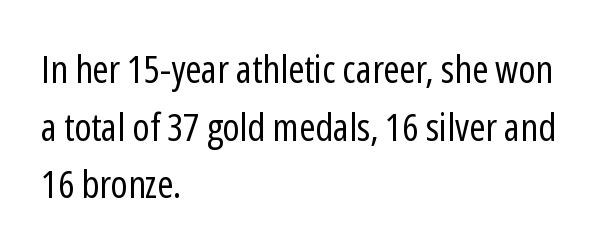
The image shows 39 px regular-weight, condensed sans-serif type, upright; set left-aligned, normal line spacing (1.48x), normal letter spacing, not underlined; low stroke contrast and a medium x-height.
